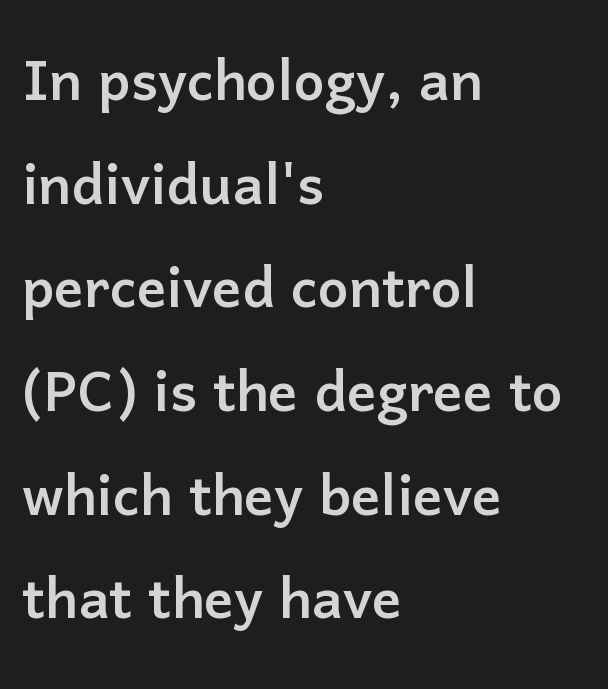
Q: Is the text italic (slanted)? A: No, it is upright.
Q: Is the typeface a serif or a sans-serif typeface? A: Sans-serif.
Q: Is the text underlined? A: No.
Q: How is the paragraph aligned? A: Left-aligned.
Q: Is the spacing between letters normal or unusually wide? A: Normal.
Q: Is the spacing between lines tight, normal or loose? A: Normal.
Q: Width (condensed, normal, or wide)? A: Normal.
Q: Stroke contrast? A: Low.
Q: x-height? A: Medium.
Q: Monospaced? A: No.
